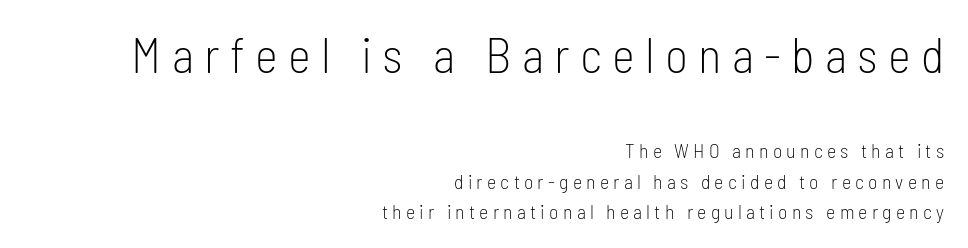
{"serif": "no", "italic": "no", "bold": "no", "weight": "light", "width": "condensed", "stroke_contrast": "low", "x_height": "medium", "monospaced": "no", "underline": "no", "align": "right", "line_spacing": "normal", "line_spacing_ratio": 1.53, "letter_spacing": "wide", "letter_spacing_em": 0.21, "larger_block": "first", "size_ratio": 2.45, "glyph_px": 49}
